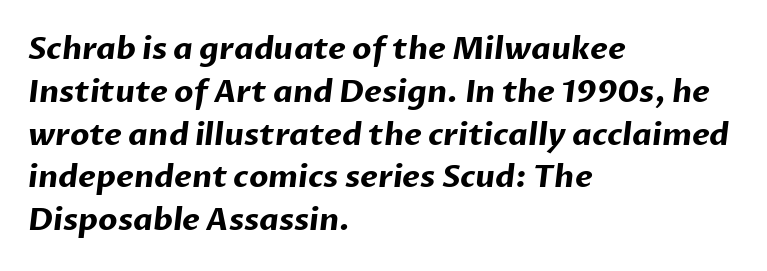
These lines are rendered in a variable-pitch font. Is the type bold? Yes — the strokes are clearly thick and heavy. Letters rest on an invisible, unmarked baseline. Casual observation: everything's shoved over to the left. Baseline-to-baseline distance is the conventional proportion of letter height.
